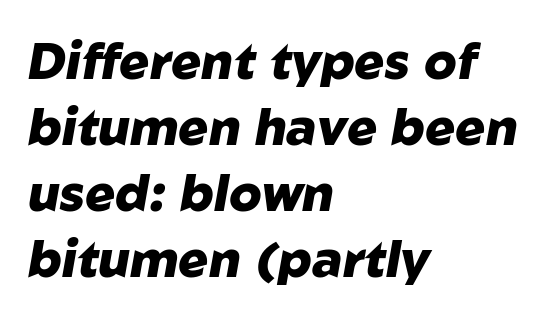
The image shows 50 px heavy type, italic (leaning right); set left-aligned, normal line spacing (1.32x), normal letter spacing, not underlined; low stroke contrast and a medium x-height.
